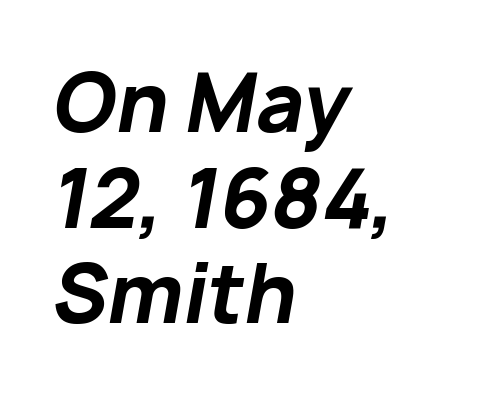
Q: Is the text bold? A: Yes.
Q: Is the text italic (slanted)? A: Yes, it leans right by about 10 degrees.
Q: Is the text underlined? A: No.
Q: How is the paragraph aligned? A: Left-aligned.
Q: Is the spacing between letters normal or unusually wide? A: Normal.
Q: Width (condensed, normal, or wide)? A: Normal.
Q: Stroke contrast? A: Low.
Q: x-height? A: Medium.
Q: Monospaced? A: No.
